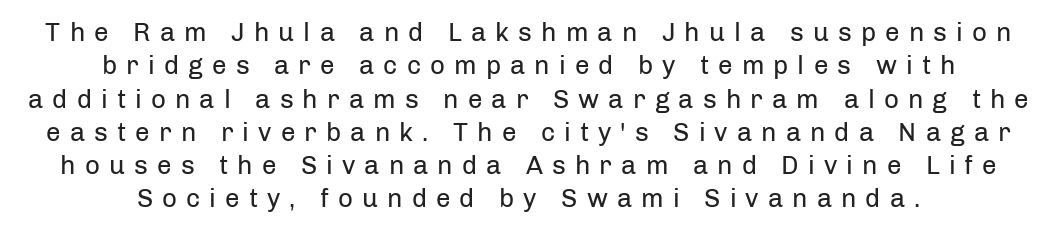
Q: Is the text bold? A: No.
Q: Is the text italic (slanted)? A: No, it is upright.
Q: Is the text underlined? A: No.
Q: How is the paragraph aligned? A: Centered.
Q: Is the spacing between letters normal or unusually wide? A: Unusually wide.
Q: Is the spacing between lines tight, normal or loose? A: Normal.
